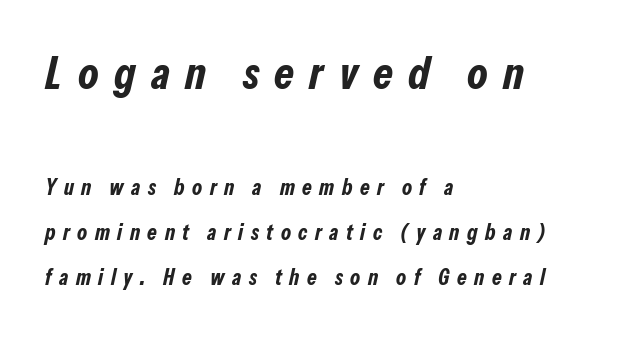
The image shows 45 px bold, condensed type, italic (leaning right); set left-aligned, loose line spacing (2.05x), unusually wide letter spacing (+0.34 em), not underlined; the first (top) block is 2.05x larger; low stroke contrast and a medium x-height.
